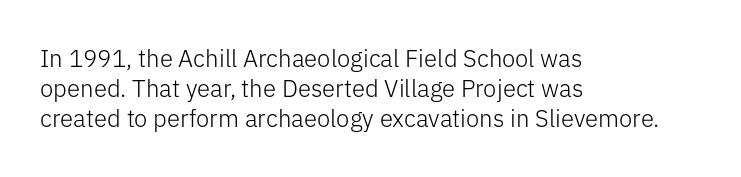
The image shows 24 px text type, upright; set left-aligned, line spacing 1.24x, normal letter spacing, not underlined.
